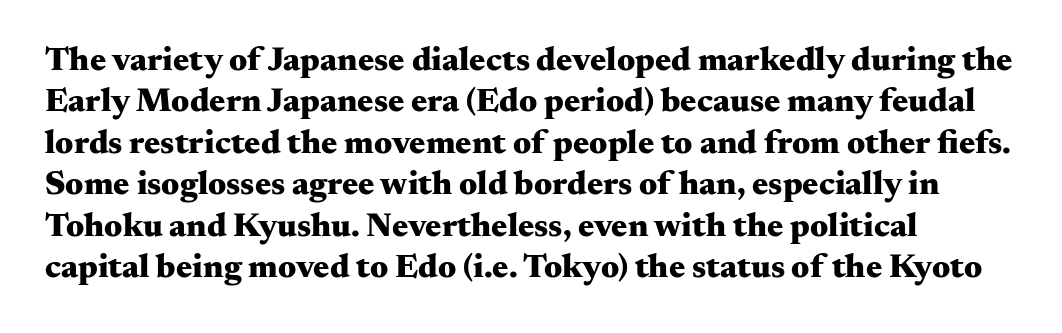
The image shows 34 px heavy, wide serif type, upright; set left-aligned, line spacing 1.22x, normal letter spacing, not underlined; medium stroke contrast and a small x-height.
